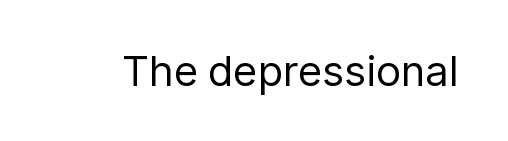
Note: no serifs on the glyphs. The zone under the glyphs is completely vacant. These lines are rendered in a variable-pitch font. The letters stand straight up with perfectly vertical stems.
